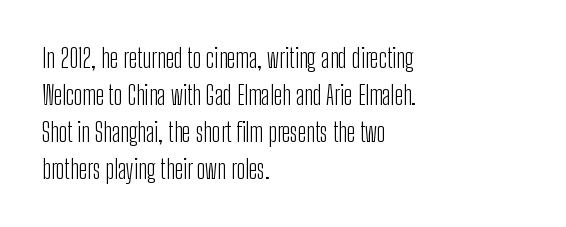
Q: Is the text bold? A: No.
Q: Is the text italic (slanted)? A: No, it is upright.
Q: Is the text underlined? A: No.
Q: How is the paragraph aligned? A: Left-aligned.
Q: Is the spacing between letters normal or unusually wide? A: Normal.
Q: Is the spacing between lines tight, normal or loose? A: Normal.
